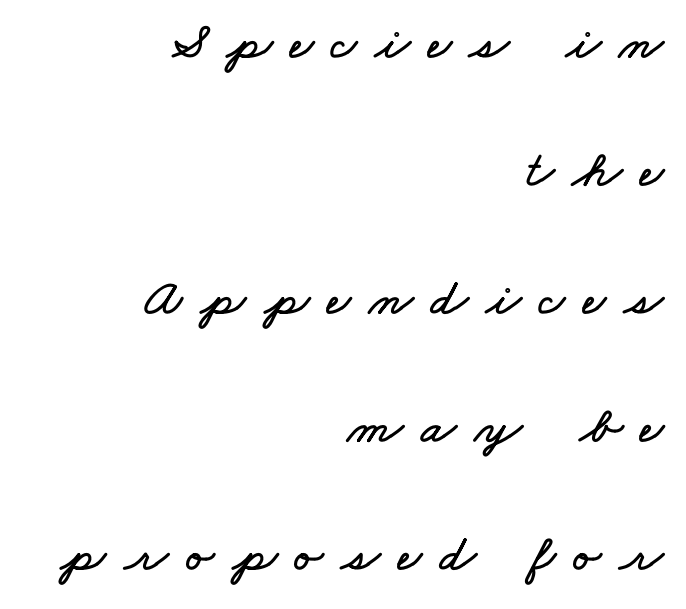
The image shows 52 px wide type; set right-aligned, loose line spacing (2.46x), unusually wide letter spacing (+0.34 em), not underlined; low stroke contrast and a small x-height.
